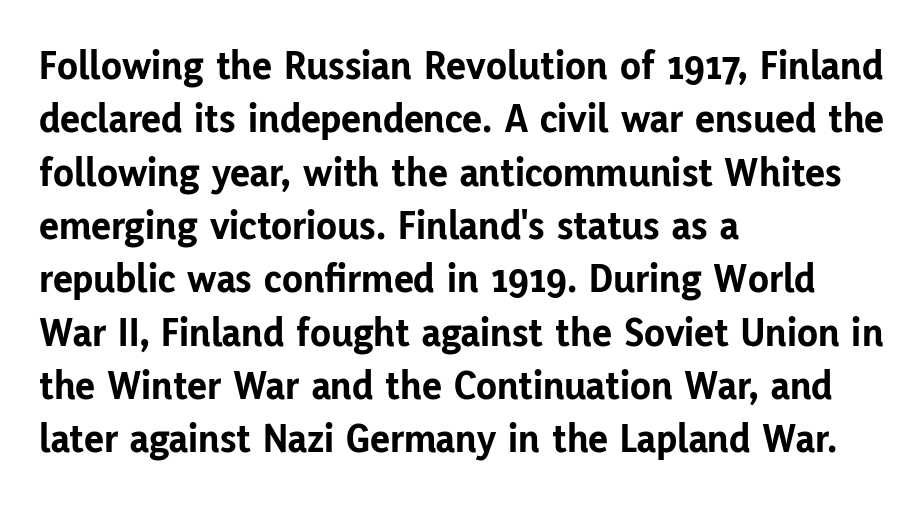
Q: Is the text bold? A: Yes.
Q: Is the text italic (slanted)? A: No, it is upright.
Q: Is the typeface a serif or a sans-serif typeface? A: Sans-serif.
Q: Is the text underlined? A: No.
Q: How is the paragraph aligned? A: Left-aligned.
Q: Is the spacing between letters normal or unusually wide? A: Normal.
Q: Is the spacing between lines tight, normal or loose? A: Normal.
Q: Width (condensed, normal, or wide)? A: Normal.
Q: Stroke contrast? A: Low.
Q: x-height? A: Medium.
Q: Monospaced? A: No.
